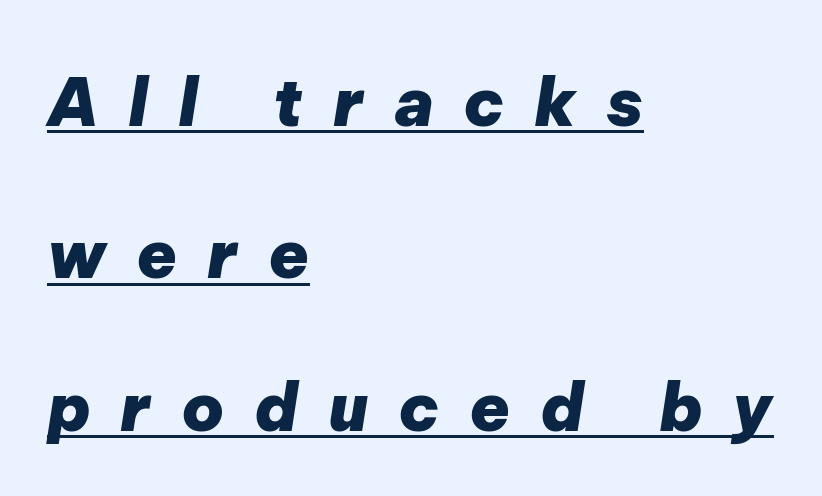
{"italic": "yes", "lean": "right", "slant_degrees": 9, "bold": "yes", "weight": "heavy", "width": "normal", "stroke_contrast": "low", "x_height": "medium", "monospaced": "no", "underline": "yes", "align": "left", "line_spacing": "loose", "line_spacing_ratio": 2.31, "letter_spacing": "wide", "letter_spacing_em": 0.45, "glyph_px": 66}
